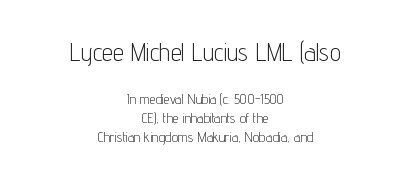
Does extra space separate the letters? No, they use regular spacing. Is the stroke heavy? The answer is a plain regular-or-lighter. Compared with typical paragraphs, the rows here are spaced about the same. One-word summary of the alignment: center. The zone under the glyphs is completely vacant. Notice how the stems are strictly vertical — no italics here.
